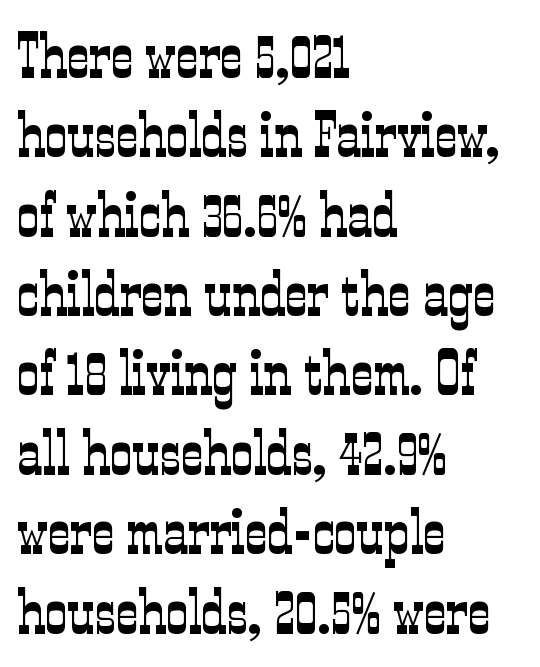
Q: Is the text bold? A: No.
Q: Is the text italic (slanted)? A: No, it is upright.
Q: Is the typeface a serif or a sans-serif typeface? A: Serif.
Q: Is the text underlined? A: No.
Q: How is the paragraph aligned? A: Left-aligned.
Q: Is the spacing between letters normal or unusually wide? A: Normal.
Q: Is the spacing between lines tight, normal or loose? A: Normal.
Q: Width (condensed, normal, or wide)? A: Condensed.
Q: Stroke contrast? A: Low.
Q: x-height? A: Medium.
Q: Monospaced? A: No.
